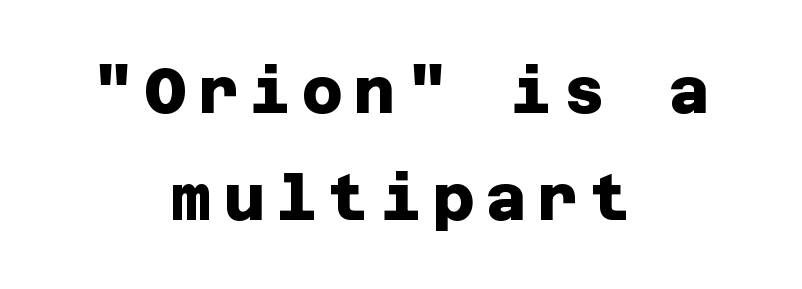
This block has exactly the height ordinary leading produces. The strip under each line holds only bare page. The letters are bold, with thick, heavy strokes. The letters carry no serifs — their stems end cleanly without finishing strokes.
